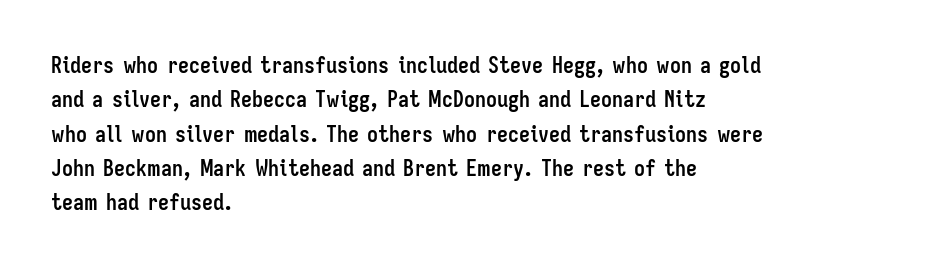
{"italic": "no", "bold": "yes", "underline": "no", "align": "left", "line_spacing": "normal", "line_spacing_ratio": 1.56, "letter_spacing": "normal", "letter_spacing_em": 0.0, "glyph_px": 22}
